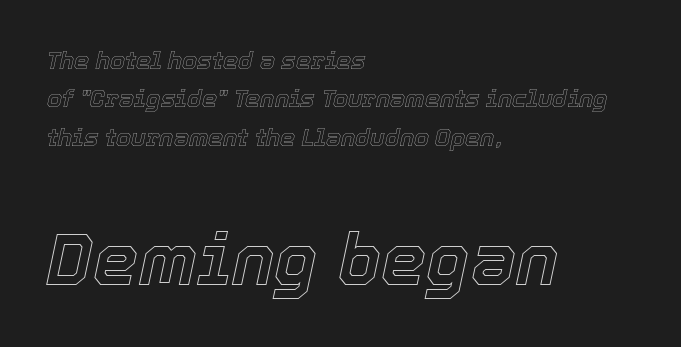
Q: Is the text italic (slanted)? A: Yes, it leans right by about 12 degrees.
Q: Is the text underlined? A: No.
Q: How is the paragraph aligned? A: Left-aligned.
Q: Is the spacing between letters normal or unusually wide? A: Normal.
Q: Is the spacing between lines tight, normal or loose? A: Normal.
Q: Which block of text is set in a larger size, the first (top) or the second (bottom)? A: The second (bottom) one.
Q: Width (condensed, normal, or wide)? A: Normal.
Q: x-height? A: Medium.
Q: Monospaced? A: No.
